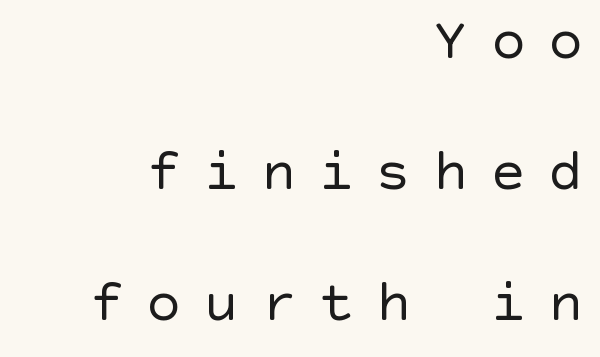
Q: Is the text bold? A: No.
Q: Is the text italic (slanted)? A: No, it is upright.
Q: Is the typeface a serif or a sans-serif typeface? A: Sans-serif.
Q: Is the text underlined? A: No.
Q: How is the paragraph aligned? A: Right-aligned.
Q: Is the spacing between letters normal or unusually wide? A: Unusually wide.
Q: Is the spacing between lines tight, normal or loose? A: Loose.
Q: Width (condensed, normal, or wide)? A: Normal.
Q: x-height? A: Large.
